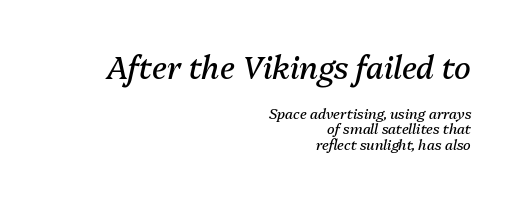
Q: Is the text bold? A: No.
Q: Is the text italic (slanted)? A: Yes, it leans right by about 13 degrees.
Q: Is the text underlined? A: No.
Q: How is the paragraph aligned? A: Right-aligned.
Q: Is the spacing between letters normal or unusually wide? A: Normal.
Q: Is the spacing between lines tight, normal or loose? A: Tight.
Q: Which block of text is set in a larger size, the first (top) or the second (bottom)? A: The first (top) one.
Q: Width (condensed, normal, or wide)? A: Normal.
Q: Stroke contrast? A: Medium.
Q: x-height? A: Medium.
Q: Monospaced? A: No.
